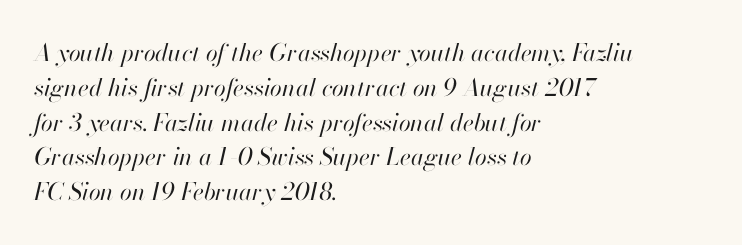
Q: Is the text bold? A: No.
Q: Is the text italic (slanted)? A: Yes, it leans right by about 13 degrees.
Q: Is the text underlined? A: No.
Q: How is the paragraph aligned? A: Left-aligned.
Q: Is the spacing between letters normal or unusually wide? A: Normal.
Q: Is the spacing between lines tight, normal or loose? A: Normal.
